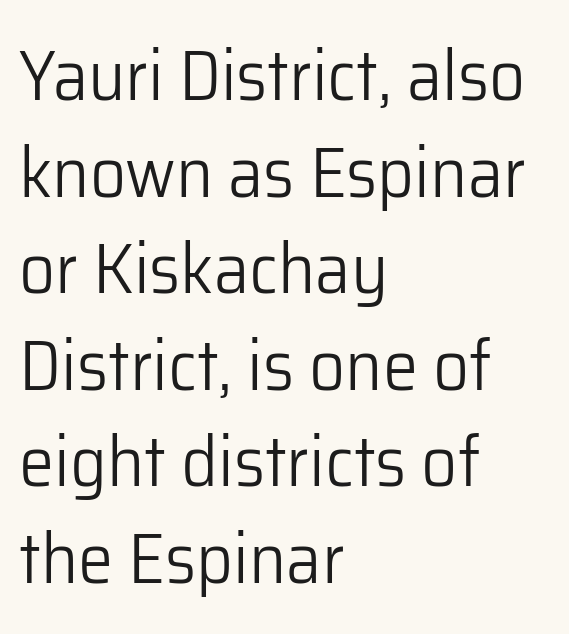
Each row of text sits above clean, open space. The face used here is rendered with its standard letterfit. Line spacing here is normal. Unlike italic type, these characters show no tilt at all. Font category for this specimen: sans-serif.
